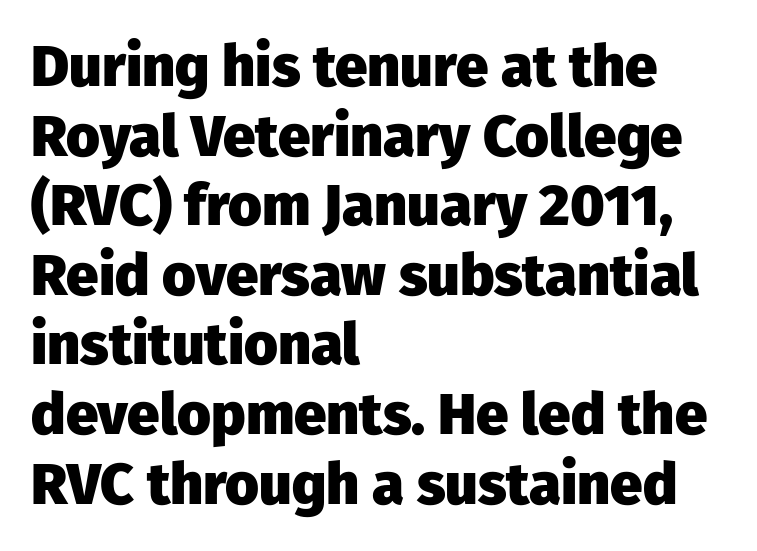
{"serif": "no", "italic": "no", "bold": "yes", "weight": "heavy", "width": "normal", "stroke_contrast": "low", "x_height": "medium", "monospaced": "no", "underline": "no", "align": "left", "line_spacing_ratio": 1.2, "letter_spacing": "normal", "letter_spacing_em": 0.0, "glyph_px": 58}
